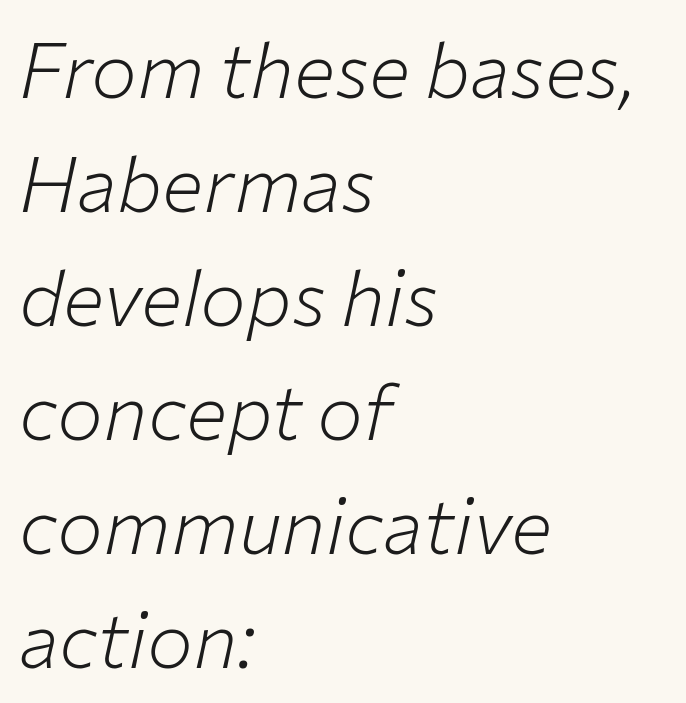
Q: Is the text bold? A: No.
Q: Is the text italic (slanted)? A: Yes, it leans right by about 12 degrees.
Q: Is the text underlined? A: No.
Q: How is the paragraph aligned? A: Left-aligned.
Q: Is the spacing between letters normal or unusually wide? A: Normal.
Q: Is the spacing between lines tight, normal or loose? A: Normal.
Q: Width (condensed, normal, or wide)? A: Normal.
Q: Stroke contrast? A: Low.
Q: x-height? A: Medium.
Q: Monospaced? A: No.
